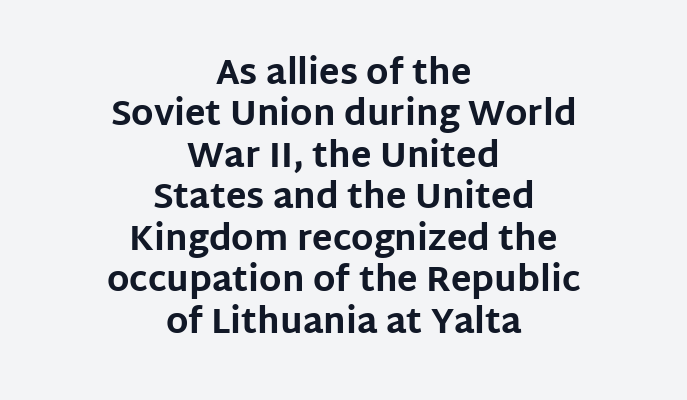
Q: Is the text bold? A: Yes.
Q: Is the text italic (slanted)? A: No, it is upright.
Q: Is the typeface a serif or a sans-serif typeface? A: Sans-serif.
Q: Is the text underlined? A: No.
Q: How is the paragraph aligned? A: Centered.
Q: Is the spacing between letters normal or unusually wide? A: Normal.
Q: Width (condensed, normal, or wide)? A: Normal.
Q: Stroke contrast? A: Low.
Q: x-height? A: Large.
Q: Monospaced? A: No.
